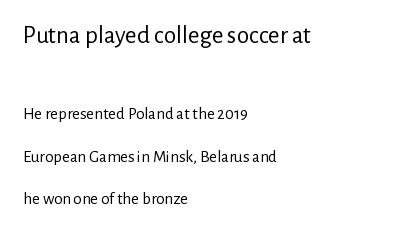
{"italic": "no", "bold": "no", "underline": "no", "align": "left", "line_spacing": "loose", "line_spacing_ratio": 2.49, "letter_spacing": "normal", "letter_spacing_em": 0.0, "larger_block": "first", "size_ratio": 1.47, "glyph_px": 25}
